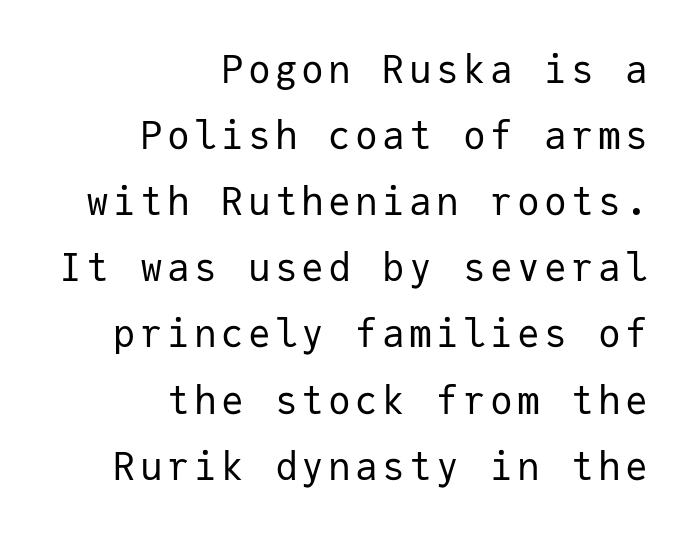
{"serif": "no", "italic": "no", "bold": "no", "weight": "regular", "width": "normal", "stroke_contrast": "low", "x_height": "medium", "monospaced": "yes", "underline": "no", "align": "right", "line_spacing_ratio": 1.74, "glyph_px": 38}
